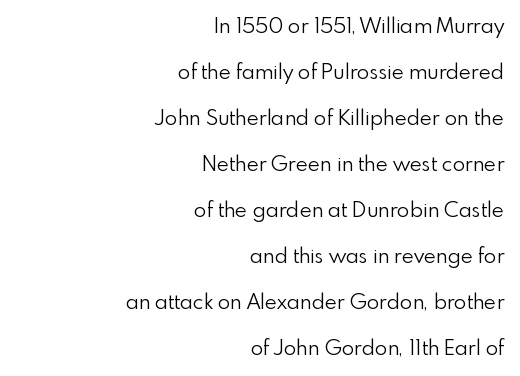
Q: Is the text bold? A: No.
Q: Is the text italic (slanted)? A: No, it is upright.
Q: Is the text underlined? A: No.
Q: How is the paragraph aligned? A: Right-aligned.
Q: Is the spacing between letters normal or unusually wide? A: Normal.
Q: Is the spacing between lines tight, normal or loose? A: Loose.
